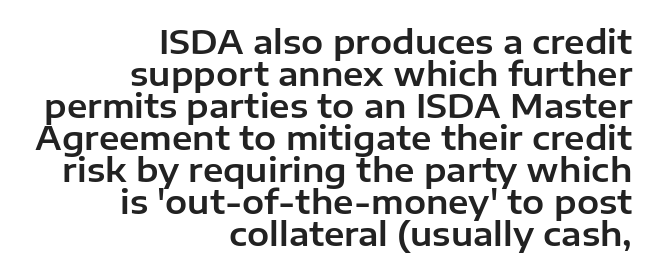
Each word holds together tightly as a unit, with standard inter-letter gaps. In terms of posture, this sample is upright. Does the leading feel generous? Not at all — it's pinched. The rendering uses natural spacing where letterforms have individual widths. Casual observation: everything's shoved over to the right. The type family on display is of the sans-serif kind.
